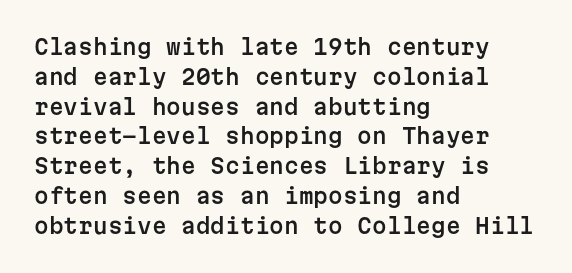
{"italic": "no", "underline": "no", "align": "left", "line_spacing": "normal", "line_spacing_ratio": 1.42, "letter_spacing": "normal", "letter_spacing_em": 0.0, "glyph_px": 21}
